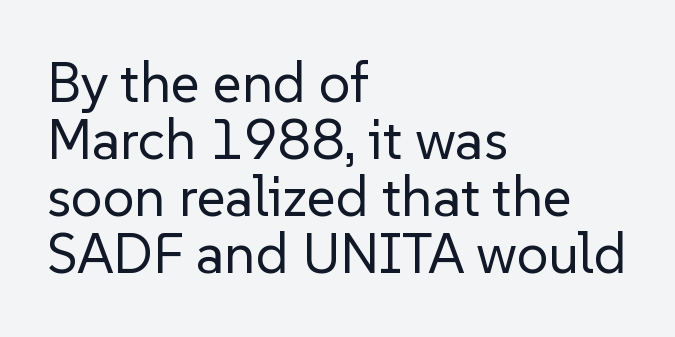
The image shows 56 px regular-weight sans-serif type, upright; set left-aligned, tight line spacing (1.02x), normal letter spacing, not underlined; low stroke contrast and a medium x-height.
